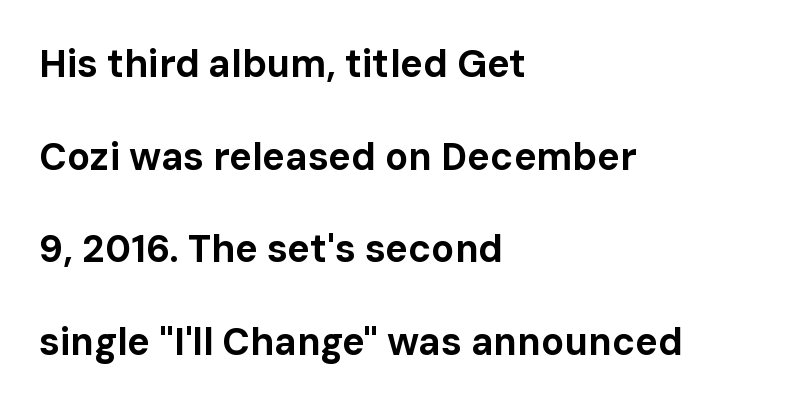
Descenders hang freely into open space. Visually the block forms a straight wall on the left and a jagged coastline on the right. The tracking reads as untouched default to a designer's eye. Leading is clearly above the norm, producing a sparse column.
